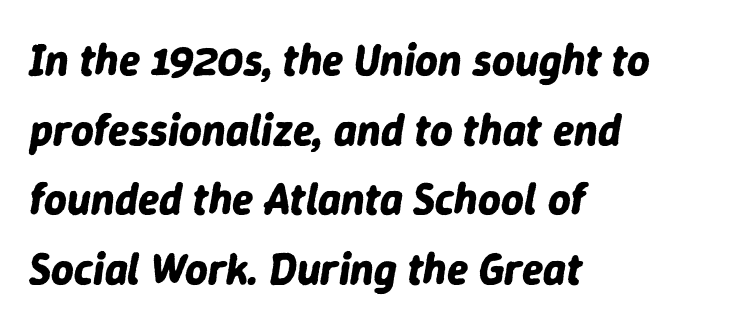
This rendering features lettering with no underline. Would a proofreader flag this as italicized? Yes. Compared with typical body copy, the letter spacing here is the same. The letters advance in unequal steps, a hallmark of proportional type. Weight: bold. Alignment: flush left.
